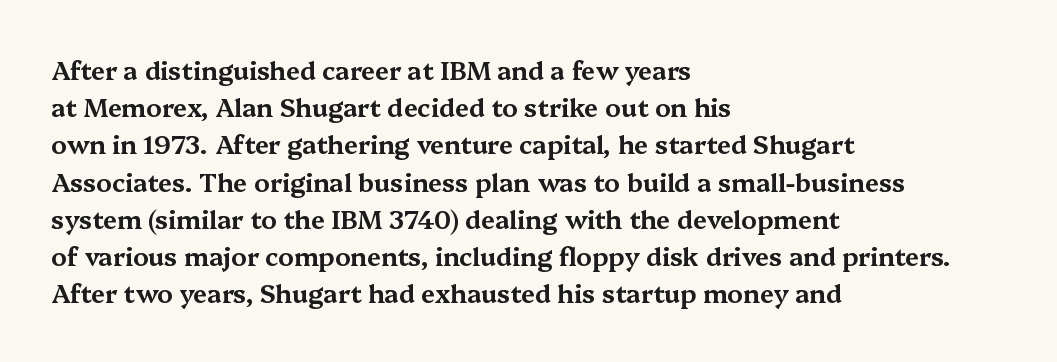
{"italic": "no", "underline": "no", "align": "left", "line_spacing": "normal", "line_spacing_ratio": 1.49, "letter_spacing": "normal", "letter_spacing_em": 0.0, "glyph_px": 25}
